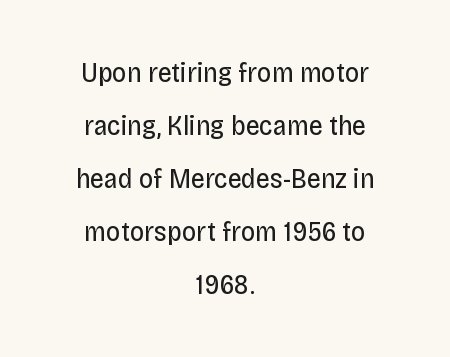
Q: Is the text bold? A: No.
Q: Is the text italic (slanted)? A: No, it is upright.
Q: Is the typeface a serif or a sans-serif typeface? A: Sans-serif.
Q: Is the text underlined? A: No.
Q: How is the paragraph aligned? A: Centered.
Q: Is the spacing between letters normal or unusually wide? A: Normal.
Q: Width (condensed, normal, or wide)? A: Condensed.
Q: Stroke contrast? A: Low.
Q: x-height? A: Large.
Q: Monospaced? A: No.
